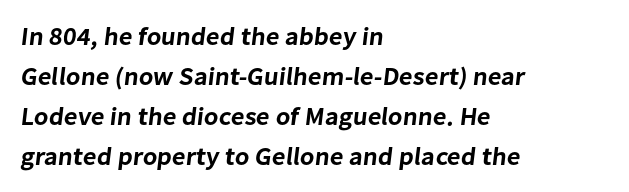
The specimen omits any rule beneath the text block's lines. A student would call this left alignment; a typographer would say flush left, rag right. Standard letterfit; no display-style spreading of the glyphs. Honestly, the row spacing looks completely unremarkable.
